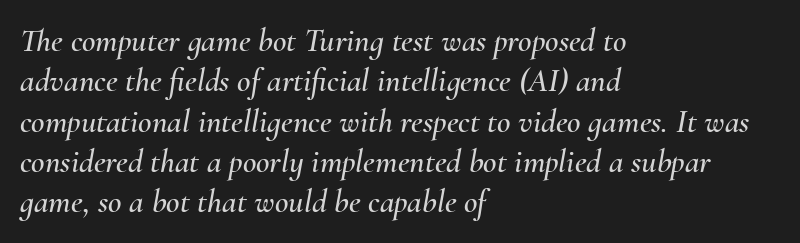
{"italic": "yes", "lean": "right", "slant_degrees": 10, "width": "normal", "stroke_contrast": "medium", "x_height": "small", "monospaced": "no", "underline": "no", "align": "left", "line_spacing_ratio": 1.22, "letter_spacing": "normal", "letter_spacing_em": 0.0, "glyph_px": 33}
